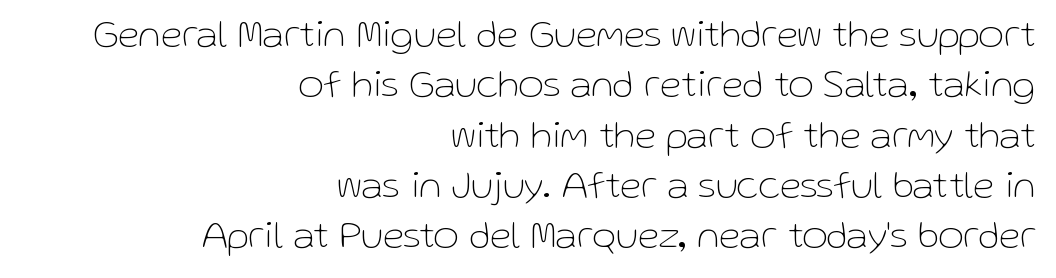
Line spacing here is normal. No chunkiness to these letters — they're not bold. The face used here is rendered with its standard letterfit. Nope, no serifs anywhere on these letters.
